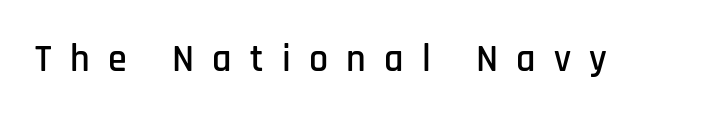
The image shows 38 px condensed sans-serif type, upright; set unusually wide letter spacing (+0.48 em), not underlined; low stroke contrast and a large x-height.
